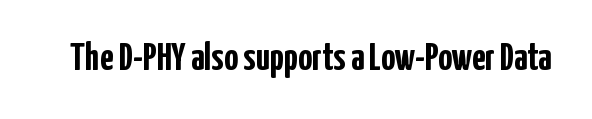
The image shows 39 px semibold, condensed sans-serif type, upright; set normal letter spacing, not underlined; low stroke contrast and a medium x-height.
